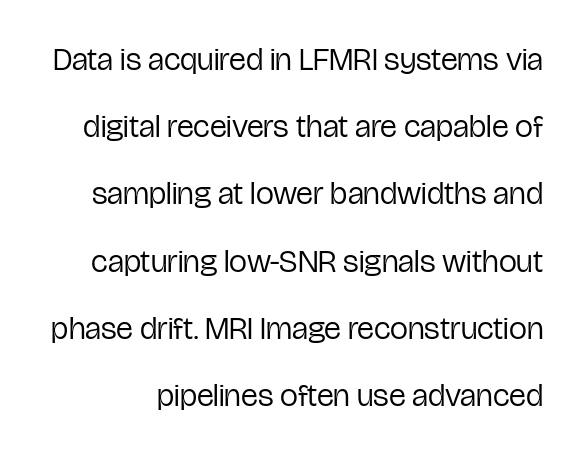
Q: Is the text bold? A: No.
Q: Is the text italic (slanted)? A: No, it is upright.
Q: Is the typeface a serif or a sans-serif typeface? A: Sans-serif.
Q: Is the text underlined? A: No.
Q: Is the spacing between letters normal or unusually wide? A: Normal.
Q: Is the spacing between lines tight, normal or loose? A: Loose.
Q: Width (condensed, normal, or wide)? A: Condensed.
Q: Stroke contrast? A: Low.
Q: x-height? A: Medium.
Q: Monospaced? A: No.
